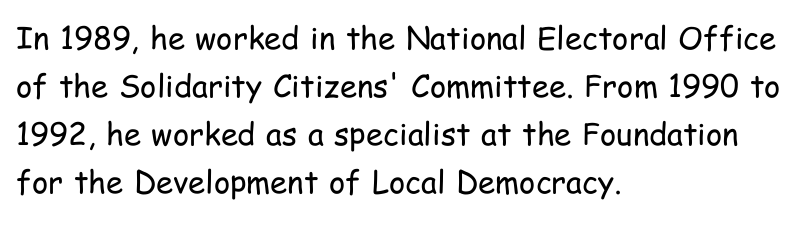
Counters stay open thanks to moderate or lighter strokes. Is this a fixed-width face? No — the glyphs have proportional, varying widths. The block of text has a typical density, with ordinary space between rows. The typeface chosen for these lines omits serifs. Compared with typical body copy, the letter spacing here is the same. Leftover space on each line is placed entirely after the last word.
